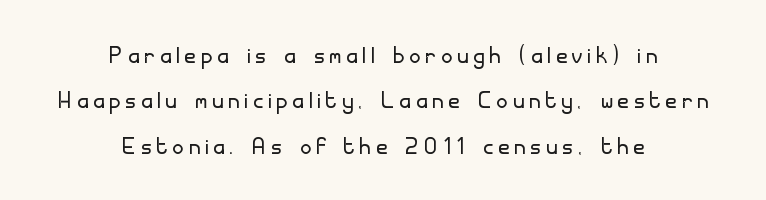
Is this a fixed-width face? No — the glyphs have proportional, varying widths. Stroke mass is kept to a normal reading level or below. The letters carry no serifs — their stems end cleanly without finishing strokes. Ascenders rise straight up at ninety degrees. Just letters on the line, the space beneath them empty.
